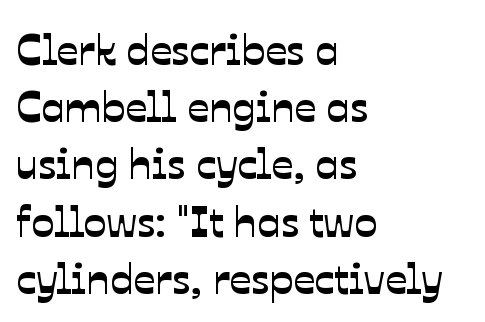
The image shows 43 px sans-serif type; set left-aligned, normal line spacing (1.33x), normal letter spacing, not underlined; low stroke contrast and a medium x-height.
